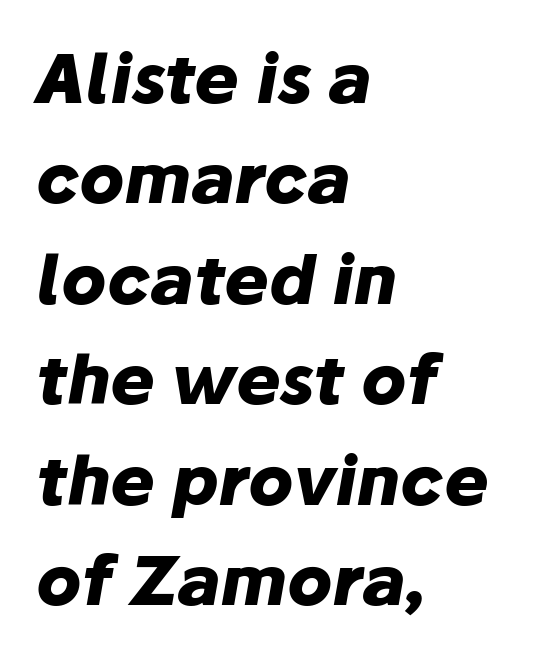
Q: Is the text bold? A: Yes.
Q: Is the text italic (slanted)? A: Yes, it leans right by about 10 degrees.
Q: Is the text underlined? A: No.
Q: How is the paragraph aligned? A: Left-aligned.
Q: Is the spacing between letters normal or unusually wide? A: Normal.
Q: Is the spacing between lines tight, normal or loose? A: Normal.
Q: Width (condensed, normal, or wide)? A: Normal.
Q: Stroke contrast? A: Low.
Q: x-height? A: Medium.
Q: Monospaced? A: No.
